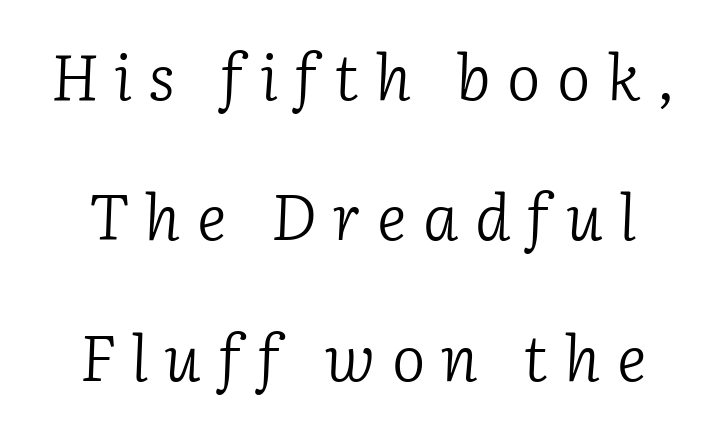
Look at the bottom of the vertical strokes: they flare into serifs here. Whoever set this chose breathing room over compactness in the vertical rhythm. Loose tracking; the words dissolve into strings of separated letters. These glyphs show unthickened strokes, regular width or finer. The rendering uses natural spacing where letterforms have individual widths. Honestly, there is no underline to notice here at all.
